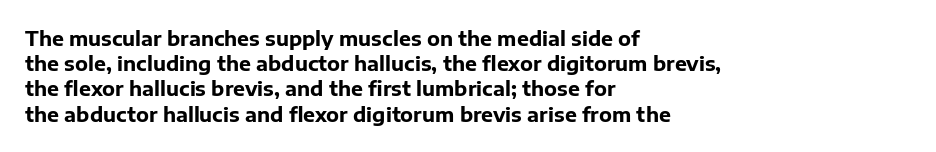
Q: Is the text bold? A: Yes.
Q: Is the text italic (slanted)? A: No, it is upright.
Q: Is the text underlined? A: No.
Q: How is the paragraph aligned? A: Left-aligned.
Q: Is the spacing between letters normal or unusually wide? A: Normal.
Q: Is the spacing between lines tight, normal or loose? A: Normal.
